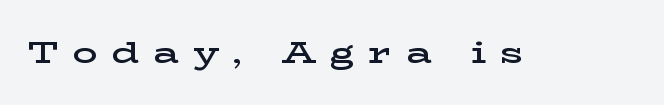
The image shows 31 px semibold, wide serif type, upright; set unusually wide letter spacing (+0.45 em), not underlined; low stroke contrast and a medium x-height.
